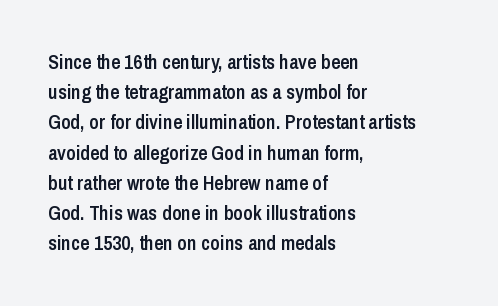
Q: Is the text bold? A: Semi-bold.
Q: Is the text italic (slanted)? A: No, it is upright.
Q: Is the text underlined? A: No.
Q: How is the paragraph aligned? A: Left-aligned.
Q: Is the spacing between letters normal or unusually wide? A: Normal.
Q: Is the spacing between lines tight, normal or loose? A: Normal.
